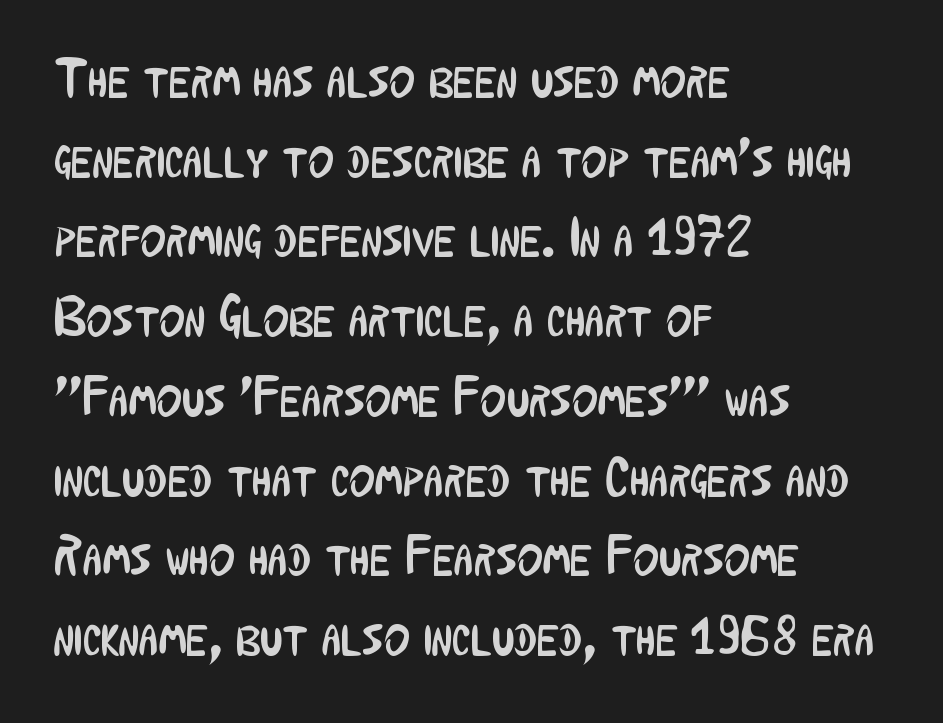
Q: Is the text bold? A: No.
Q: Is the text italic (slanted)? A: No, it is upright.
Q: Is the typeface a serif or a sans-serif typeface? A: Sans-serif.
Q: Is the text underlined? A: No.
Q: How is the paragraph aligned? A: Left-aligned.
Q: Is the spacing between letters normal or unusually wide? A: Normal.
Q: Is the spacing between lines tight, normal or loose? A: Normal.
Q: Width (condensed, normal, or wide)? A: Condensed.
Q: Stroke contrast? A: Low.
Q: x-height? A: Medium.
Q: Monospaced? A: No.
